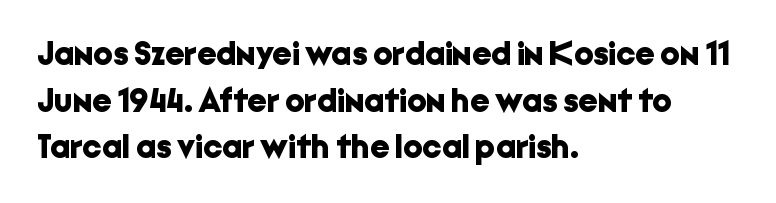
{"serif": "no", "italic": "no", "bold": "yes", "weight": "bold", "width": "normal", "stroke_contrast": "low", "x_height": "medium", "monospaced": "no", "underline": "no", "align": "left", "line_spacing": "normal", "line_spacing_ratio": 1.37, "letter_spacing": "normal", "letter_spacing_em": 0.0, "glyph_px": 34}
